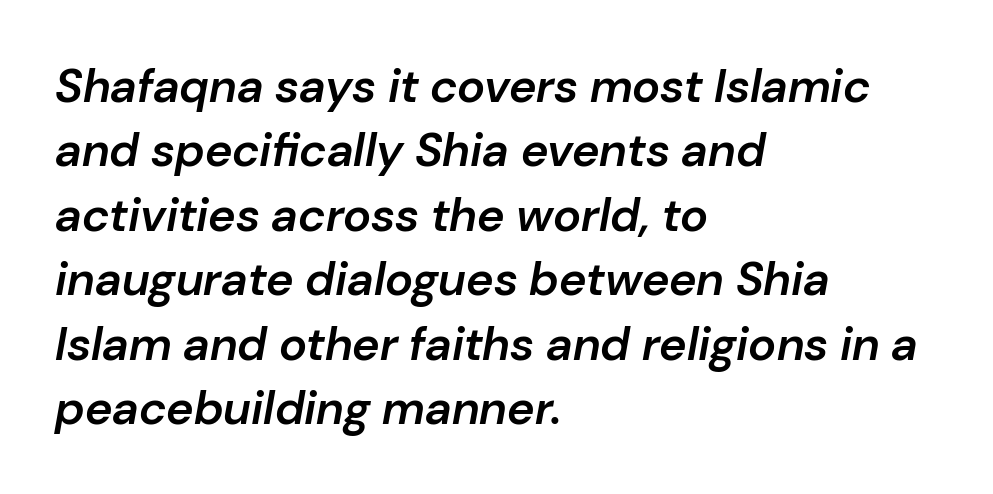
Q: Is the text bold? A: Semi-bold.
Q: Is the text italic (slanted)? A: Yes, it leans right by about 10 degrees.
Q: Is the text underlined? A: No.
Q: How is the paragraph aligned? A: Left-aligned.
Q: Is the spacing between letters normal or unusually wide? A: Normal.
Q: Is the spacing between lines tight, normal or loose? A: Normal.
Q: Width (condensed, normal, or wide)? A: Normal.
Q: Stroke contrast? A: Low.
Q: x-height? A: Medium.
Q: Monospaced? A: No.
